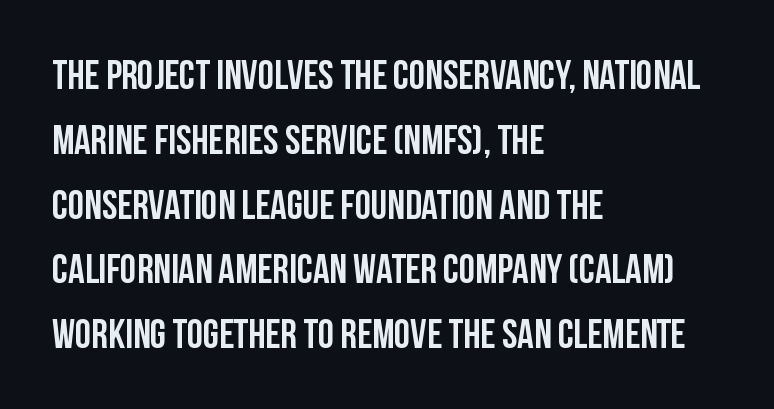
Note: no serifs on the glyphs. Is the letter spacing exaggerated? No — it looks like the ordinary default. Regular leading. Does the weight exceed regular? Yes, all the way to bold. A typesetter would call this proportional, since set widths differ per character.
